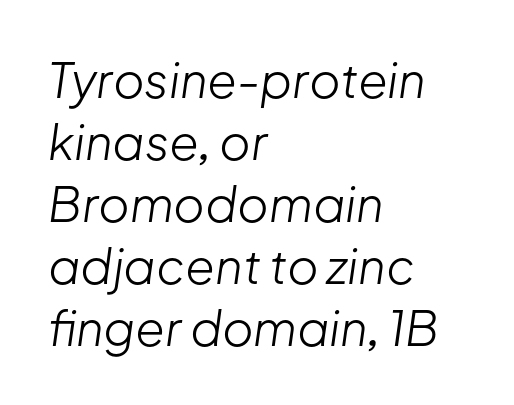
The image shows 48 px light type, italic (leaning right); set left-aligned, normal line spacing (1.29x), normal letter spacing, not underlined; low stroke contrast and a medium x-height.
